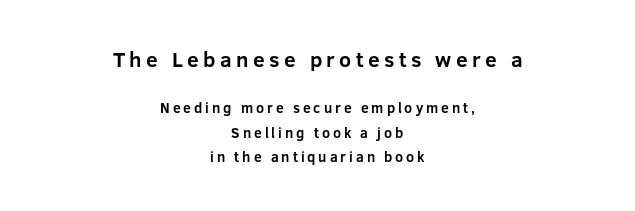
Q: Is the text bold? A: Yes.
Q: Is the text italic (slanted)? A: No, it is upright.
Q: Is the text underlined? A: No.
Q: How is the paragraph aligned? A: Centered.
Q: Is the spacing between letters normal or unusually wide? A: Unusually wide.
Q: Which block of text is set in a larger size, the first (top) or the second (bottom)? A: The first (top) one.
